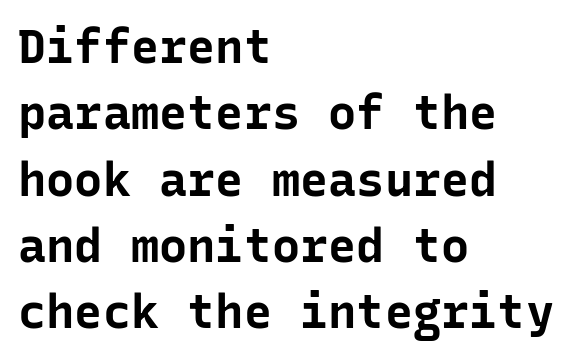
Q: Is the text bold? A: Yes.
Q: Is the text italic (slanted)? A: No, it is upright.
Q: Is the typeface a serif or a sans-serif typeface? A: Sans-serif.
Q: Is the text underlined? A: No.
Q: How is the paragraph aligned? A: Left-aligned.
Q: Is the spacing between letters normal or unusually wide? A: Normal.
Q: Is the spacing between lines tight, normal or loose? A: Normal.
Q: Width (condensed, normal, or wide)? A: Normal.
Q: Stroke contrast? A: Low.
Q: x-height? A: Medium.
Q: Monospaced? A: Yes.
